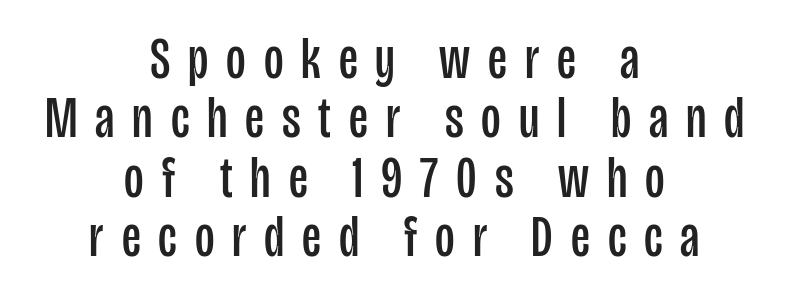
The gaps between neighbouring characters are conspicuously large. The strokes carry an ordinary text weight at most. Style check: upright. Check under the words: just untouched page. Very little white space separates one row of letters from the next.
